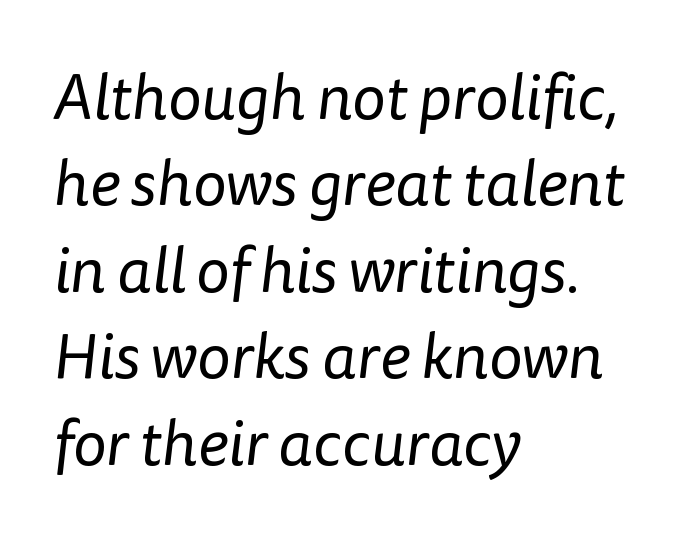
Q: Is the text bold? A: No.
Q: Is the typeface a serif or a sans-serif typeface? A: Sans-serif.
Q: Is the text underlined? A: No.
Q: How is the paragraph aligned? A: Left-aligned.
Q: Is the spacing between letters normal or unusually wide? A: Normal.
Q: Is the spacing between lines tight, normal or loose? A: Normal.
Q: Width (condensed, normal, or wide)? A: Normal.
Q: Stroke contrast? A: Low.
Q: x-height? A: Medium.
Q: Monospaced? A: No.
